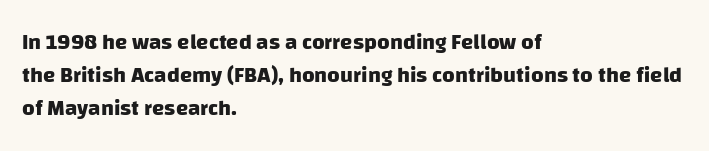
{"bold": "yes", "underline": "no", "align": "left", "line_spacing": "normal", "line_spacing_ratio": 1.49, "letter_spacing": "normal", "letter_spacing_em": 0.0, "glyph_px": 22}
